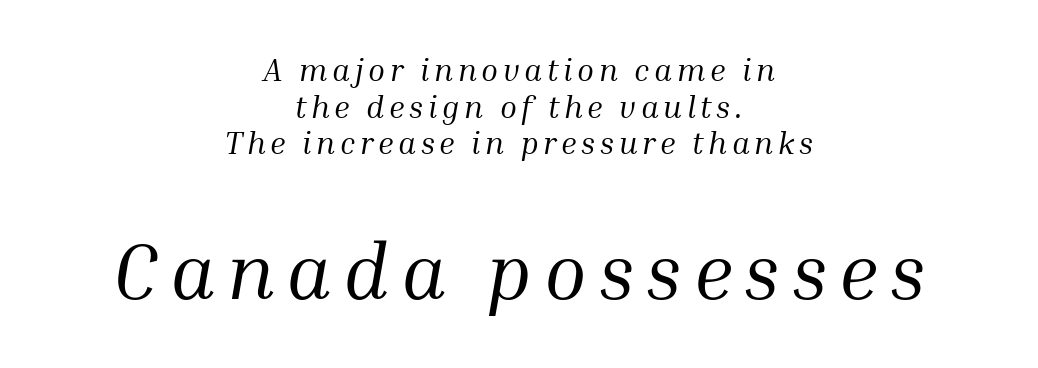
Q: Is the text bold? A: No.
Q: Is the text italic (slanted)? A: Yes, it leans right by about 10 degrees.
Q: Is the typeface a serif or a sans-serif typeface? A: Serif.
Q: Is the text underlined? A: No.
Q: How is the paragraph aligned? A: Centered.
Q: Which block of text is set in a larger size, the first (top) or the second (bottom)? A: The second (bottom) one.
Q: Width (condensed, normal, or wide)? A: Normal.
Q: Stroke contrast? A: Medium.
Q: x-height? A: Medium.
Q: Monospaced? A: No.
